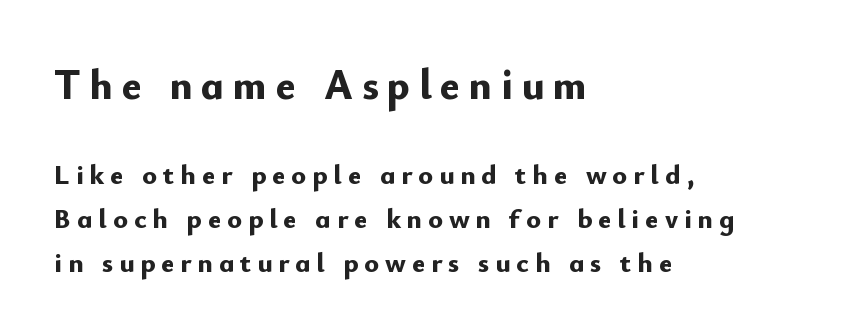
The image shows 42 px bold sans-serif type, upright; set left-aligned, normal line spacing (1.58x), unusually wide letter spacing (+0.21 em), not underlined; the first (top) block is 1.5x larger; low stroke contrast and a small x-height.
